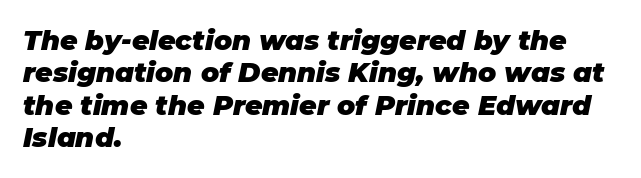
Plenty of ink on the page — the face is bold. If you drew a line through each stem, it would be angled. The letters sit at their default tracking, neither squeezed nor spread. Where is the straight margin? On the left. Beneath every word, the page is bare.
